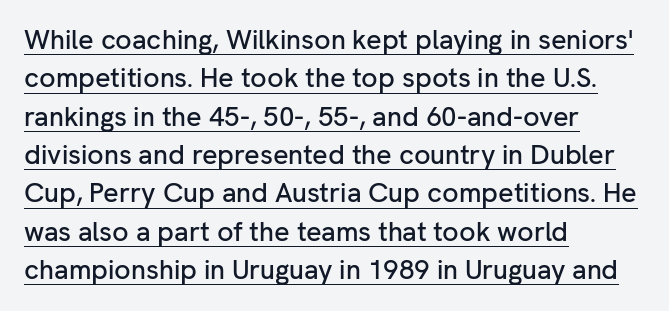
{"italic": "no", "underline": "yes", "align": "left", "line_spacing": "normal", "line_spacing_ratio": 1.42, "letter_spacing": "normal", "letter_spacing_em": 0.0, "glyph_px": 27}
